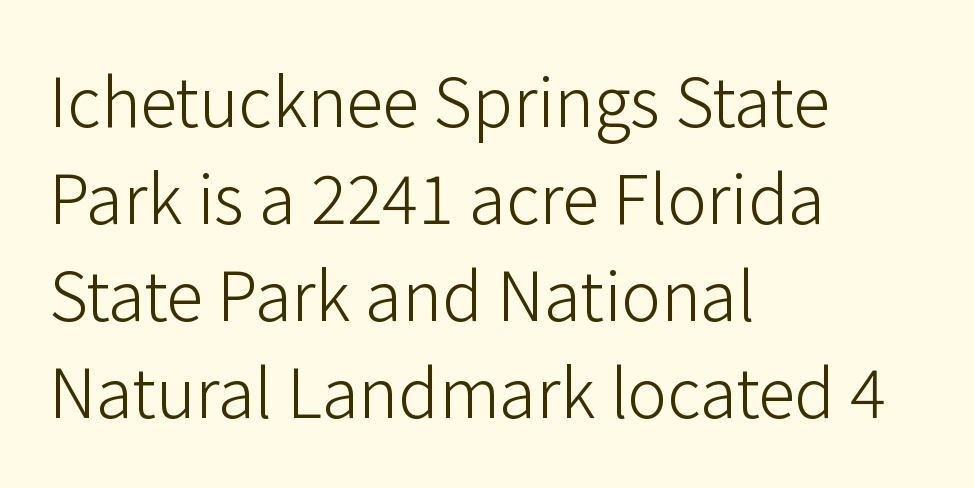
Stroke terminals: plain, sans-serif. The typesetting does not lean heavy: it is not bold. Letters rest on an invisible, unmarked baseline. The type is set solid horizontally, with unmodified tracking. Which margin do the lines hug? The left one — the right edge is uneven.
